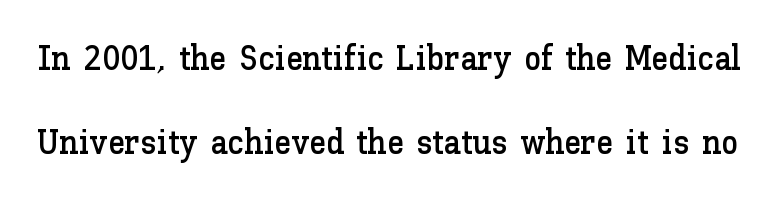
The image shows 34 px text type, upright; set loose line spacing (2.47x), normal letter spacing, not underlined; low stroke contrast and a medium x-height.
